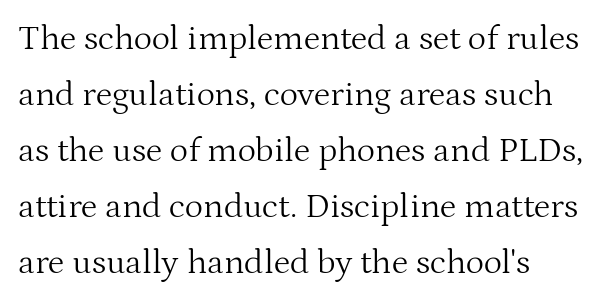
Q: Is the text bold? A: No.
Q: Is the text italic (slanted)? A: No, it is upright.
Q: Is the typeface a serif or a sans-serif typeface? A: Serif.
Q: Is the text underlined? A: No.
Q: Is the spacing between letters normal or unusually wide? A: Normal.
Q: Is the spacing between lines tight, normal or loose? A: Normal.
Q: Width (condensed, normal, or wide)? A: Normal.
Q: Stroke contrast? A: Medium.
Q: x-height? A: Medium.
Q: Monospaced? A: No.
